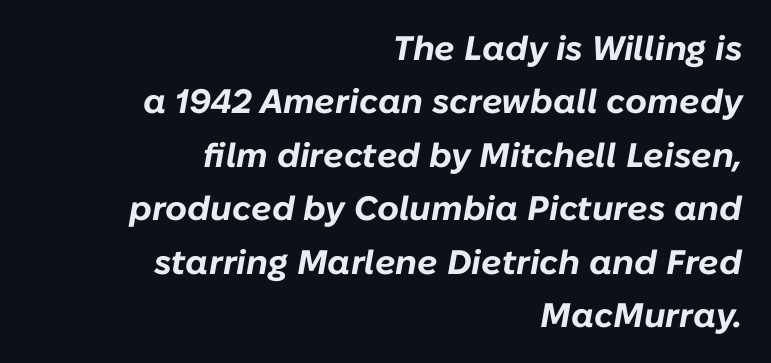
{"italic": "yes", "lean": "right", "slant_degrees": 10, "bold": "yes", "weight": "bold", "width": "normal", "stroke_contrast": "low", "x_height": "medium", "monospaced": "no", "underline": "no", "align": "right", "line_spacing": "normal", "line_spacing_ratio": 1.57, "letter_spacing": "normal", "letter_spacing_em": 0.0, "glyph_px": 34}
